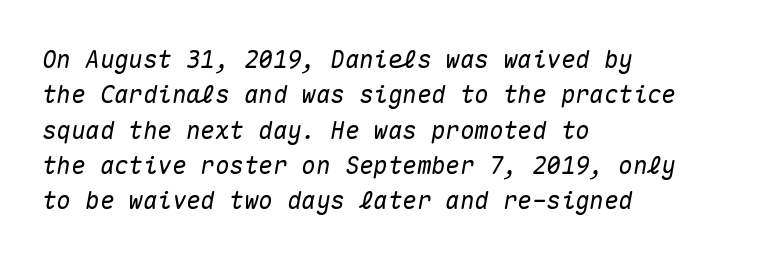
The gap between lines stays unmarked. Leading matches the norm, producing a regular column. If you drew a ruler down the left edge, every line would touch it. Look at the tracking — it's just the regular setting, nothing added. Slanted lettering throughout.
